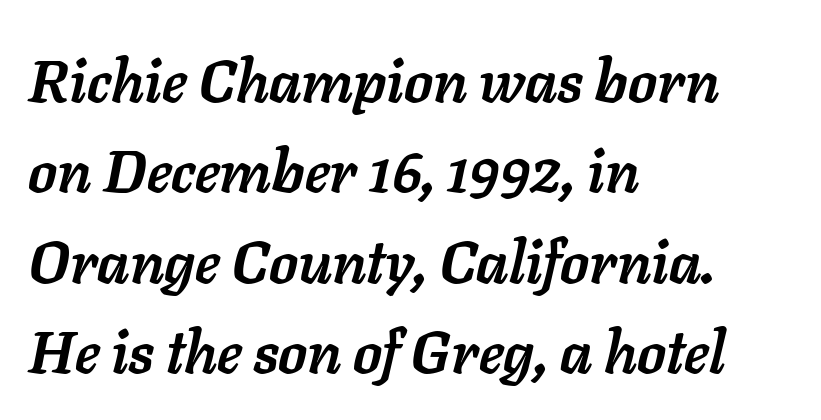
This rendering uses left alignment, leaving the right contour irregular. Do the characters align in a grid? No, the font is proportional. Evenly set lines give the paragraph a standard silhouette. Letter spacing: default.
